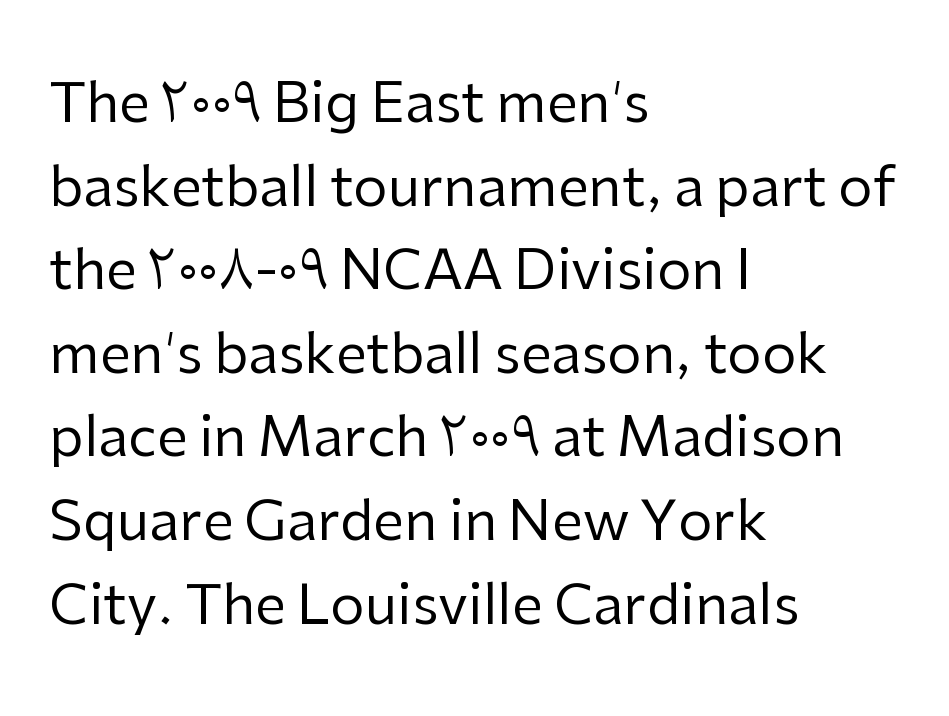
The image shows 55 px regular-weight sans-serif type, upright; set left-aligned, normal line spacing (1.52x), normal letter spacing, not underlined; low stroke contrast and a medium x-height.
